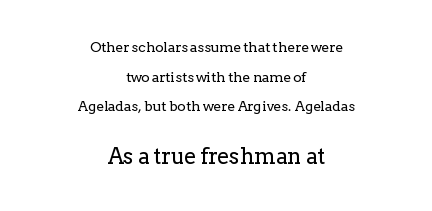
The image shows 22 px text type, upright; set centered, loose line spacing (2.11x), normal letter spacing, not underlined; the second (bottom) block is 1.57x larger.
